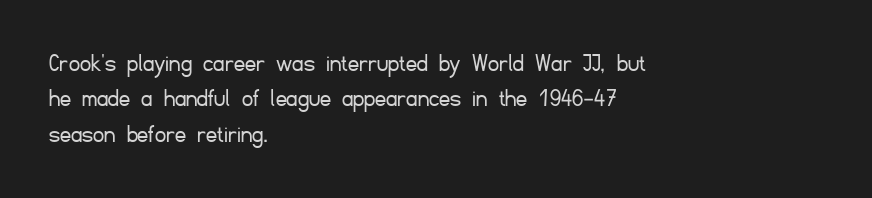
Q: Is the text bold? A: No.
Q: Is the text italic (slanted)? A: No, it is upright.
Q: Is the text underlined? A: No.
Q: How is the paragraph aligned? A: Left-aligned.
Q: Is the spacing between letters normal or unusually wide? A: Normal.
Q: Is the spacing between lines tight, normal or loose? A: Normal.
